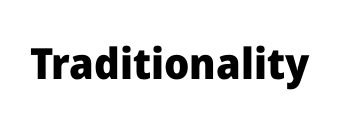
{"serif": "no", "italic": "no", "bold": "yes", "weight": "heavy", "width": "normal", "stroke_contrast": "low", "x_height": "medium", "monospaced": "no", "underline": "no", "letter_spacing": "normal", "letter_spacing_em": 0.0, "glyph_px": 43}
